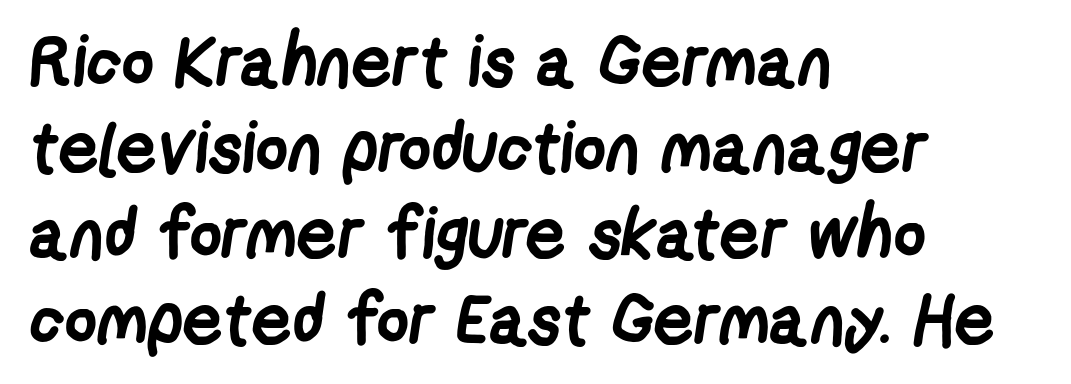
{"serif": "no", "bold": "yes", "weight": "semibold", "width": "condensed", "stroke_contrast": "low", "x_height": "medium", "monospaced": "no", "underline": "no", "align": "left", "line_spacing_ratio": 1.21, "letter_spacing": "normal", "letter_spacing_em": 0.0, "glyph_px": 71}
